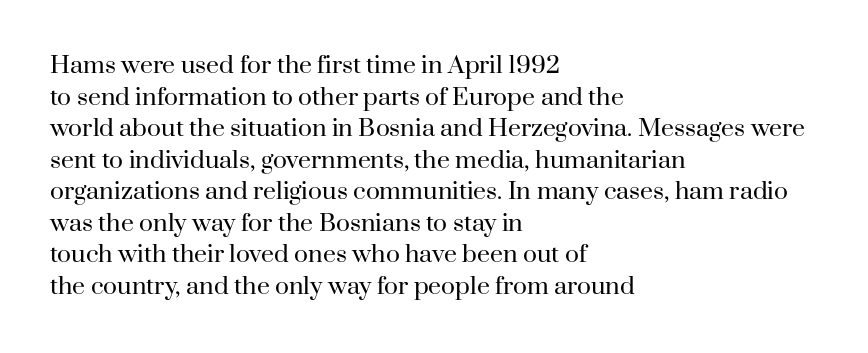
{"italic": "no", "bold": "no", "underline": "no", "align": "left", "line_spacing": "normal", "line_spacing_ratio": 1.37, "letter_spacing": "normal", "letter_spacing_em": 0.0, "glyph_px": 23}
